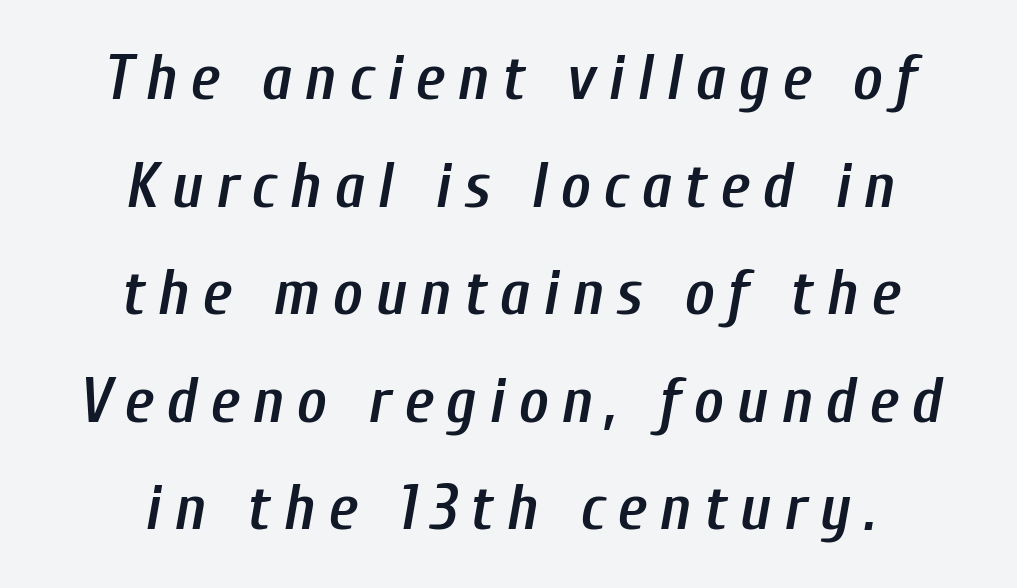
Q: Is the text bold? A: Semi-bold.
Q: Is the text italic (slanted)? A: Yes, it leans right by about 10 degrees.
Q: Is the text underlined? A: No.
Q: How is the paragraph aligned? A: Centered.
Q: Is the spacing between letters normal or unusually wide? A: Unusually wide.
Q: Is the spacing between lines tight, normal or loose? A: Normal.
Q: Width (condensed, normal, or wide)? A: Condensed.
Q: Stroke contrast? A: Low.
Q: x-height? A: Medium.
Q: Monospaced? A: No.
